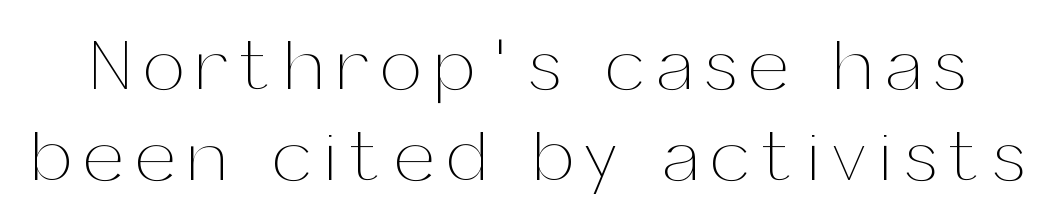
{"italic": "no", "bold": "no", "weight": "thin", "width": "normal", "stroke_contrast": "medium", "x_height": "medium", "monospaced": "no", "underline": "no", "line_spacing": "normal", "line_spacing_ratio": 1.25, "glyph_px": 73}
